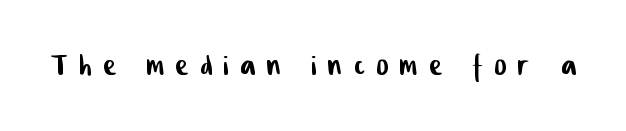
The image shows 37 px condensed sans-serif type; set unusually wide letter spacing (+0.32 em), not underlined; low stroke contrast and a medium x-height.
